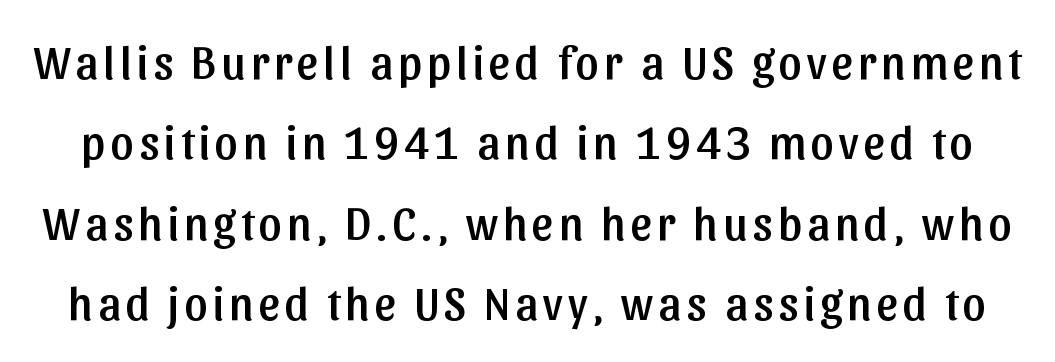
{"serif": "no", "italic": "no", "width": "normal", "stroke_contrast": "low", "x_height": "medium", "monospaced": "no", "underline": "no", "line_spacing_ratio": 1.75, "glyph_px": 46}
